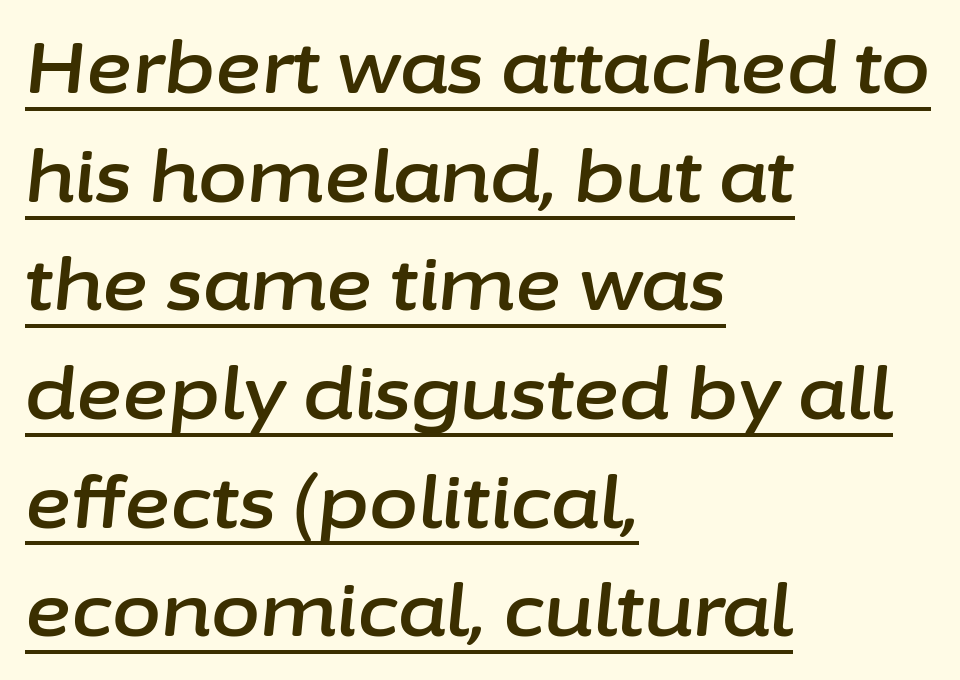
Notice how the stems are inclined rather than vertical — that's the hallmark of italics. The rendering uses natural spacing where letterforms have individual widths. Visually the block forms a straight wall on the left and a jagged coastline on the right. The gaps between neighbouring characters are ordinary and unremarkable. The rendering uses a moderate line-height, typical for paragraphs.
